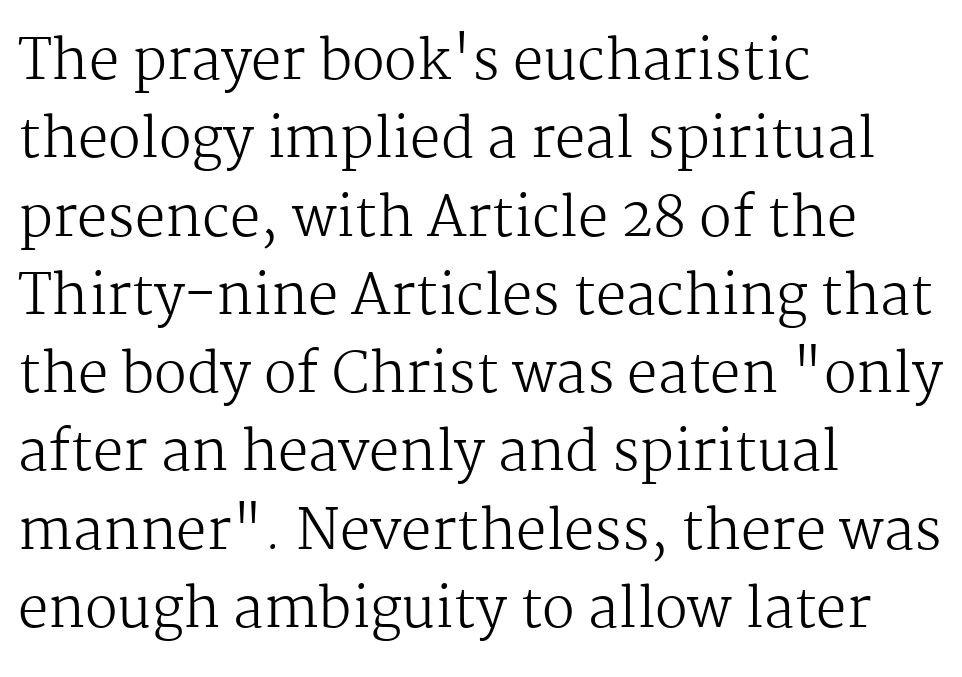
The image shows 54 px regular-weight serif type, upright; set left-aligned, normal line spacing (1.45x), normal letter spacing, not underlined; medium stroke contrast and a medium x-height.
